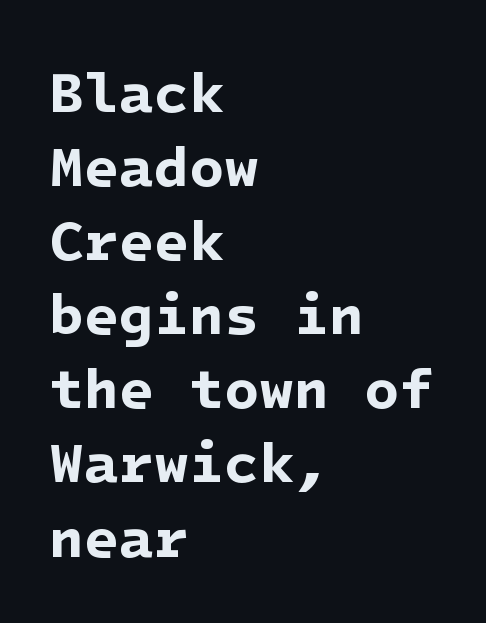
The image shows 57 px bold sans-serif type; set left-aligned, normal line spacing (1.3x), normal letter spacing, not underlined; low stroke contrast and a medium x-height.
